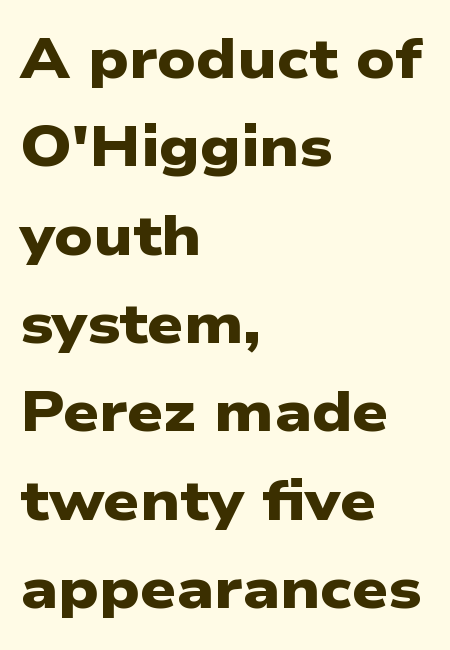
Q: Is the text bold? A: Yes.
Q: Is the typeface a serif or a sans-serif typeface? A: Sans-serif.
Q: Is the text underlined? A: No.
Q: How is the paragraph aligned? A: Left-aligned.
Q: Is the spacing between letters normal or unusually wide? A: Normal.
Q: Is the spacing between lines tight, normal or loose? A: Normal.
Q: Width (condensed, normal, or wide)? A: Wide.
Q: Stroke contrast? A: Low.
Q: x-height? A: Medium.
Q: Monospaced? A: No.
